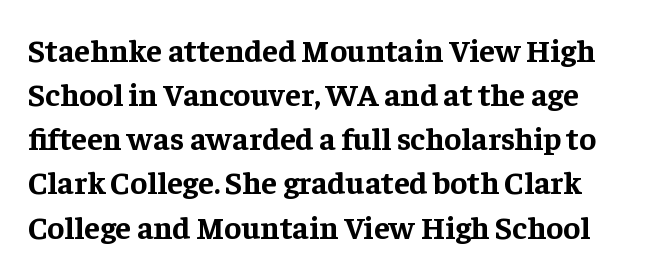
{"serif": "yes", "italic": "no", "bold": "yes", "weight": "bold", "width": "normal", "stroke_contrast": "low", "x_height": "medium", "monospaced": "no", "underline": "no", "line_spacing": "normal", "line_spacing_ratio": 1.38, "letter_spacing": "normal", "letter_spacing_em": 0.0, "glyph_px": 32}
